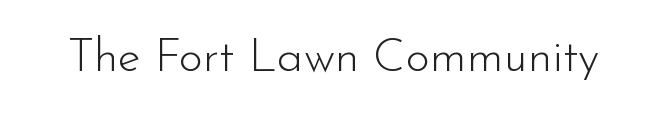
Q: Is the text bold? A: No.
Q: Is the text italic (slanted)? A: No, it is upright.
Q: Is the typeface a serif or a sans-serif typeface? A: Sans-serif.
Q: Is the text underlined? A: No.
Q: Is the spacing between letters normal or unusually wide? A: Normal.
Q: Width (condensed, normal, or wide)? A: Normal.
Q: Stroke contrast? A: Low.
Q: x-height? A: Small.
Q: Monospaced? A: No.
